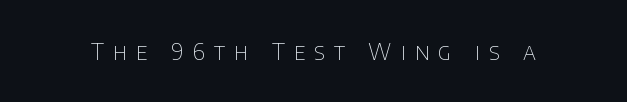
The font sits on the lighter half of the weight spectrum, regular included. Lines of text with bare space underneath. Do the letters lean? They stand straight. Display-style spreading of the glyphs; the letterfit is very open.
